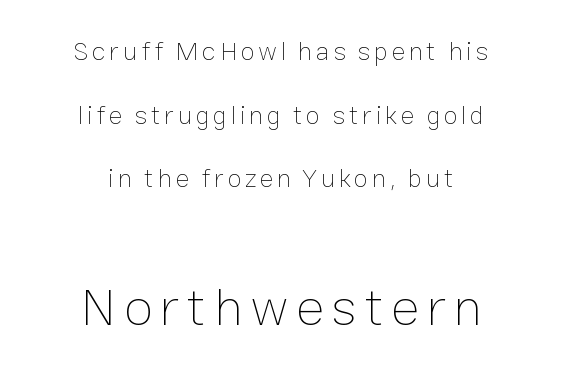
The image shows 53 px thin type, upright; set centered, loose line spacing (2.45x), not underlined; the second (bottom) block is 2.04x larger; low stroke contrast and a medium x-height.
